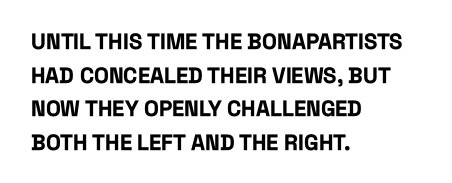
The image shows 22 px bold type, upright; set left-aligned, normal line spacing (1.53x), normal letter spacing, not underlined.
